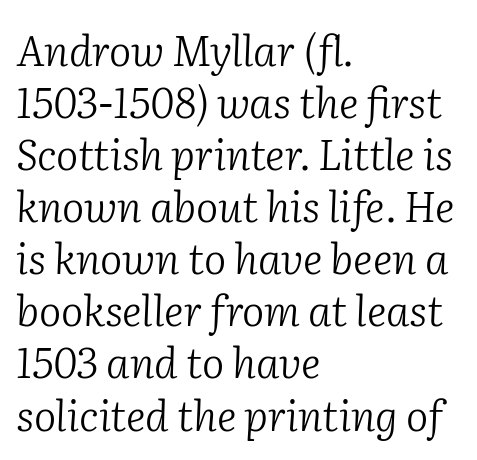
{"serif": "yes", "italic": "yes", "lean": "right", "slant_degrees": 2, "bold": "no", "weight": "light", "width": "normal", "stroke_contrast": "low", "x_height": "medium", "monospaced": "no", "underline": "no", "align": "left", "line_spacing_ratio": 1.24, "letter_spacing": "normal", "letter_spacing_em": 0.0, "glyph_px": 42}
